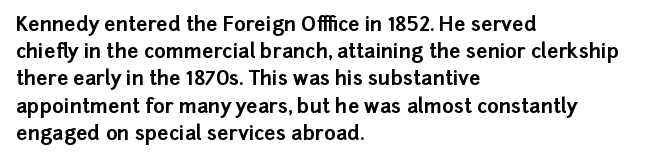
Q: Is the text bold? A: Yes.
Q: Is the text italic (slanted)? A: No, it is upright.
Q: Is the text underlined? A: No.
Q: How is the paragraph aligned? A: Left-aligned.
Q: Is the spacing between letters normal or unusually wide? A: Normal.
Q: Is the spacing between lines tight, normal or loose? A: Normal.
